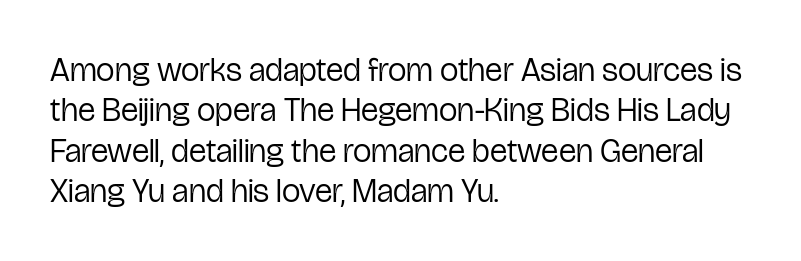
Nothing heavy about these letters — not bold at all. Notice how the stems are strictly vertical — no italics here. Font category for this specimen: sans-serif. A student would call this left alignment; a typographer would say flush left, rag right.
